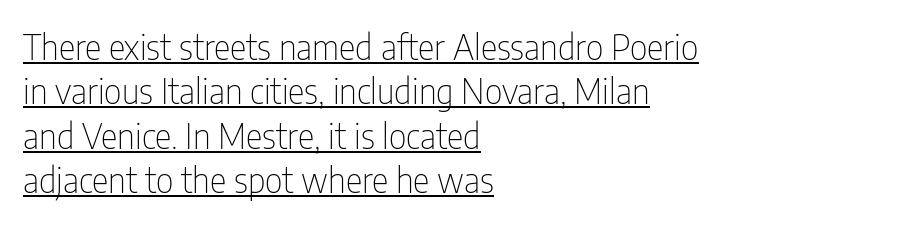
Each stroke keeps to a modest, everyday thickness or less. Serifs: no, the terminals of the letterforms are clean. Leading: standard. This is roman type, the default non-slanted kind.
